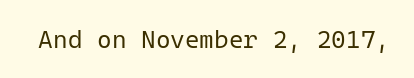
The image shows 25 px text type, upright; set normal letter spacing, not underlined.
